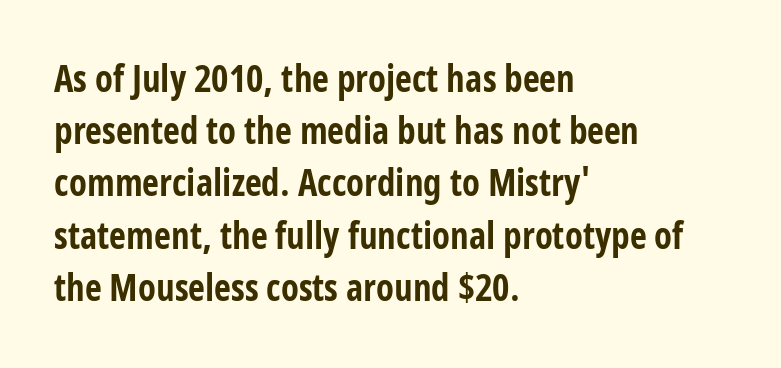
Q: Is the text bold? A: Yes.
Q: Is the text italic (slanted)? A: No, it is upright.
Q: Is the typeface a serif or a sans-serif typeface? A: Sans-serif.
Q: Is the text underlined? A: No.
Q: How is the paragraph aligned? A: Left-aligned.
Q: Is the spacing between letters normal or unusually wide? A: Normal.
Q: Is the spacing between lines tight, normal or loose? A: Normal.
Q: Width (condensed, normal, or wide)? A: Condensed.
Q: Stroke contrast? A: Low.
Q: x-height? A: Medium.
Q: Monospaced? A: No.
